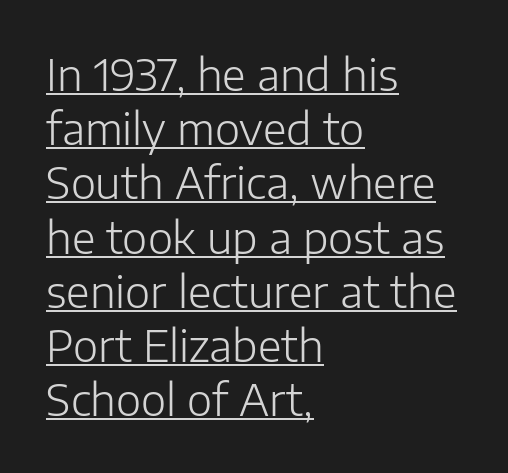
Q: Is the text bold? A: No.
Q: Is the text italic (slanted)? A: No, it is upright.
Q: Is the typeface a serif or a sans-serif typeface? A: Sans-serif.
Q: Is the text underlined? A: Yes.
Q: How is the paragraph aligned? A: Left-aligned.
Q: Is the spacing between letters normal or unusually wide? A: Normal.
Q: Is the spacing between lines tight, normal or loose? A: Normal.
Q: Width (condensed, normal, or wide)? A: Normal.
Q: Stroke contrast? A: Low.
Q: x-height? A: Medium.
Q: Monospaced? A: No.
